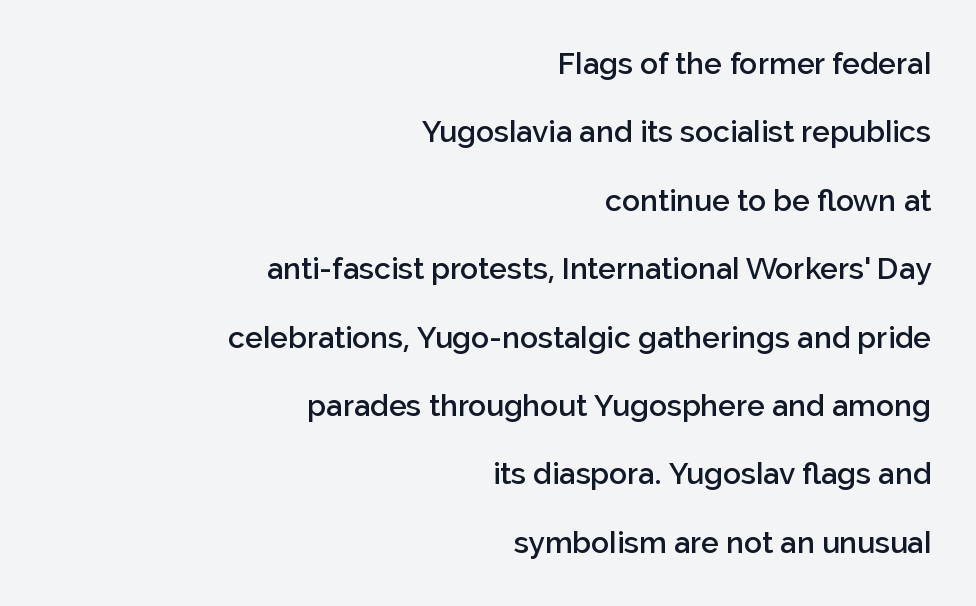
Q: Is the text bold? A: Semi-bold.
Q: Is the text italic (slanted)? A: No, it is upright.
Q: Is the typeface a serif or a sans-serif typeface? A: Sans-serif.
Q: Is the text underlined? A: No.
Q: How is the paragraph aligned? A: Right-aligned.
Q: Is the spacing between letters normal or unusually wide? A: Normal.
Q: Is the spacing between lines tight, normal or loose? A: Loose.
Q: Width (condensed, normal, or wide)? A: Normal.
Q: Stroke contrast? A: Low.
Q: x-height? A: Medium.
Q: Monospaced? A: No.
